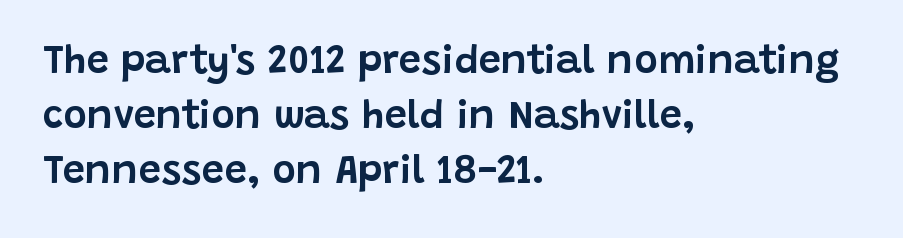
Q: Is the text italic (slanted)? A: No, it is upright.
Q: Is the typeface a serif or a sans-serif typeface? A: Sans-serif.
Q: Is the text underlined? A: No.
Q: How is the paragraph aligned? A: Left-aligned.
Q: Is the spacing between letters normal or unusually wide? A: Normal.
Q: Is the spacing between lines tight, normal or loose? A: Normal.
Q: Width (condensed, normal, or wide)? A: Normal.
Q: Stroke contrast? A: Low.
Q: x-height? A: Large.
Q: Monospaced? A: No.
